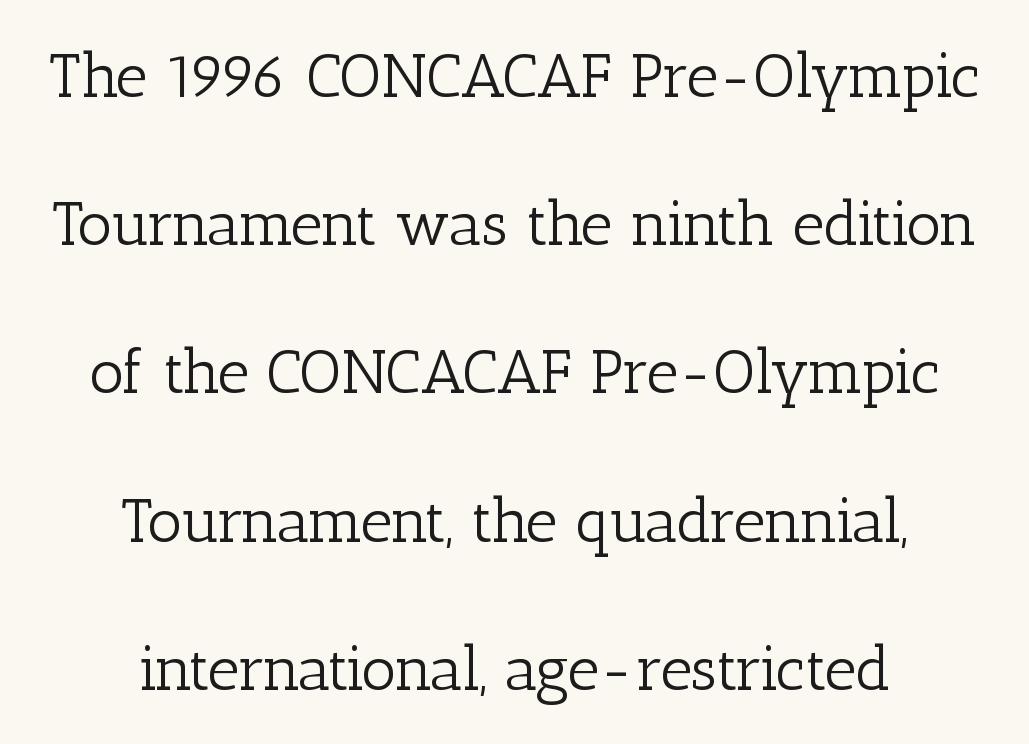
{"serif": "yes", "italic": "no", "bold": "no", "weight": "light", "width": "normal", "stroke_contrast": "low", "x_height": "medium", "monospaced": "no", "underline": "no", "align": "center", "line_spacing": "loose", "line_spacing_ratio": 2.39, "letter_spacing": "normal", "letter_spacing_em": 0.0, "glyph_px": 62}
